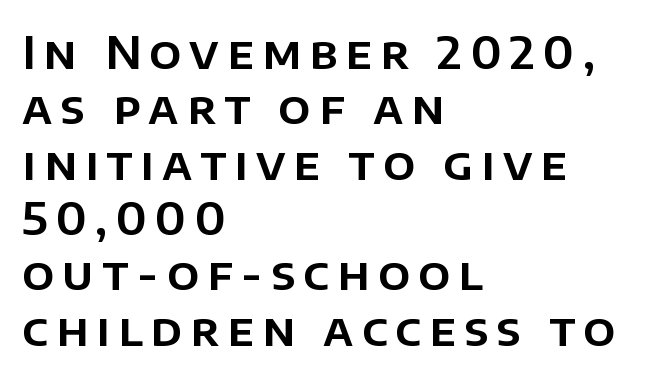
The image shows 45 px sans-serif type, upright; set left-aligned, line spacing 1.23x, not underlined; low stroke contrast and a large x-height.
